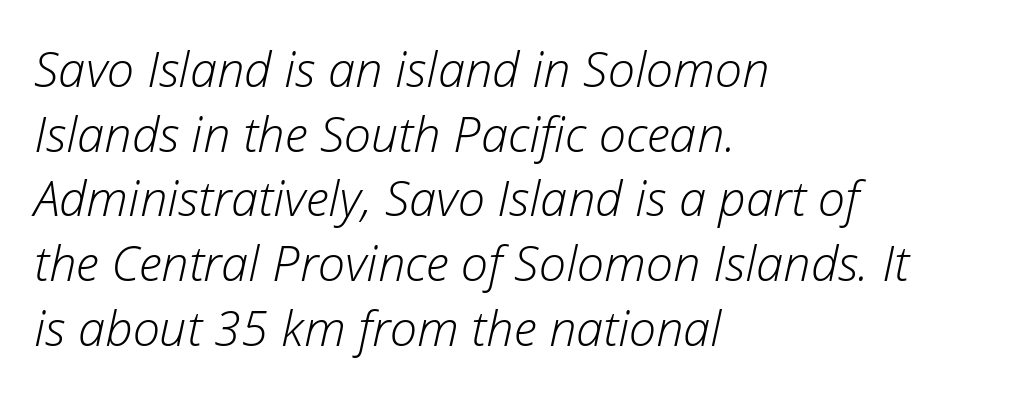
{"italic": "yes", "lean": "right", "slant_degrees": 12, "bold": "no", "weight": "light", "width": "normal", "stroke_contrast": "low", "x_height": "medium", "monospaced": "no", "underline": "no", "align": "left", "line_spacing": "normal", "line_spacing_ratio": 1.32, "letter_spacing": "normal", "letter_spacing_em": 0.0, "glyph_px": 49}
